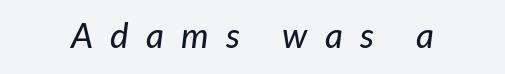
{"italic": "yes", "lean": "right", "slant_degrees": 7, "width": "normal", "stroke_contrast": "low", "x_height": "medium", "monospaced": "no", "underline": "no", "letter_spacing": "wide", "letter_spacing_em": 0.49, "glyph_px": 35}
